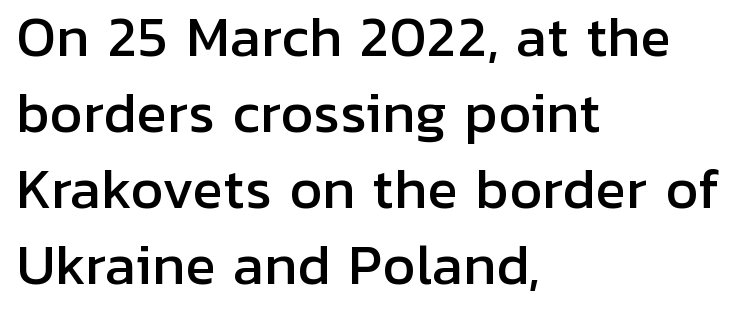
The image shows 52 px sans-serif type, upright; set left-aligned, normal line spacing (1.46x), normal letter spacing, not underlined; low stroke contrast and a medium x-height.
